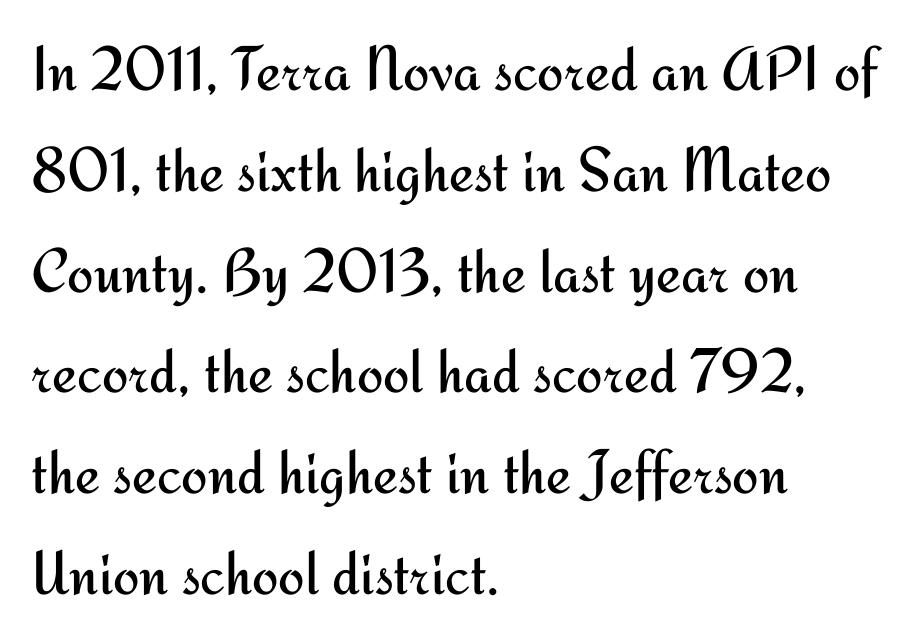
Q: Is the text bold? A: No.
Q: Is the text italic (slanted)? A: No, it is upright.
Q: Is the typeface a serif or a sans-serif typeface? A: Sans-serif.
Q: Is the text underlined? A: No.
Q: How is the paragraph aligned? A: Left-aligned.
Q: Is the spacing between letters normal or unusually wide? A: Normal.
Q: Is the spacing between lines tight, normal or loose? A: Normal.
Q: Width (condensed, normal, or wide)? A: Normal.
Q: Stroke contrast? A: Medium.
Q: x-height? A: Small.
Q: Monospaced? A: No.
